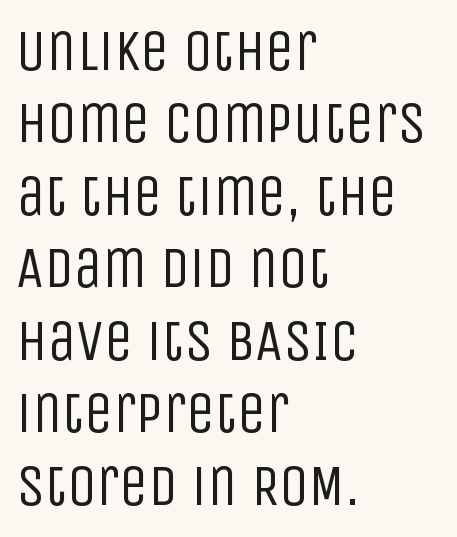
Q: Is the text bold? A: No.
Q: Is the text italic (slanted)? A: No, it is upright.
Q: Is the typeface a serif or a sans-serif typeface? A: Sans-serif.
Q: Is the text underlined? A: No.
Q: How is the paragraph aligned? A: Left-aligned.
Q: Is the spacing between letters normal or unusually wide? A: Normal.
Q: Is the spacing between lines tight, normal or loose? A: Normal.
Q: Width (condensed, normal, or wide)? A: Condensed.
Q: Stroke contrast? A: Low.
Q: x-height? A: Large.
Q: Monospaced? A: No.
